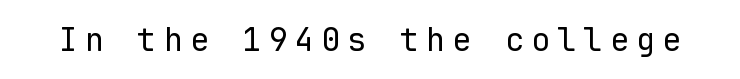
{"serif": "no", "italic": "no", "bold": "no", "weight": "regular", "width": "normal", "stroke_contrast": "low", "x_height": "medium", "monospaced": "yes", "underline": "no", "letter_spacing": "wide", "letter_spacing_em": 0.22, "glyph_px": 32}
